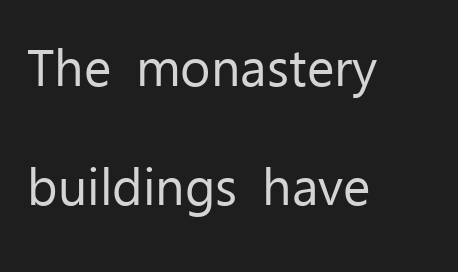
The passage shown is typeset with a sans-serif family. One glance says open: line gaps are wider than usual. Do the characters align in a grid? No, the font is proportional. Short and long lines alike share a common starting point at left.
